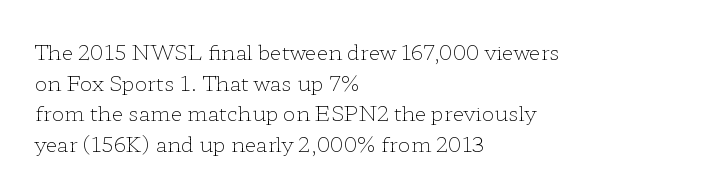
{"italic": "no", "bold": "no", "underline": "no", "align": "left", "line_spacing": "normal", "line_spacing_ratio": 1.46, "letter_spacing": "normal", "letter_spacing_em": 0.0, "glyph_px": 21}
